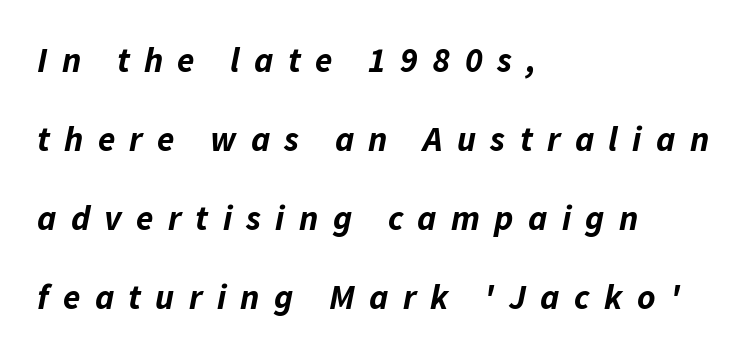
{"italic": "yes", "lean": "right", "slant_degrees": 11, "bold": "yes", "weight": "bold", "width": "normal", "stroke_contrast": "low", "x_height": "medium", "monospaced": "no", "underline": "no", "align": "left", "line_spacing": "loose", "line_spacing_ratio": 2.26, "letter_spacing": "wide", "letter_spacing_em": 0.41, "glyph_px": 35}
